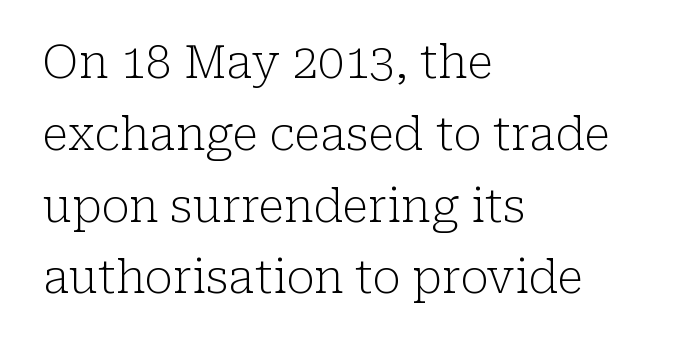
{"serif": "yes", "italic": "no", "bold": "no", "weight": "light", "width": "normal", "stroke_contrast": "low", "x_height": "medium", "monospaced": "no", "underline": "no", "align": "left", "line_spacing": "normal", "line_spacing_ratio": 1.56, "letter_spacing": "normal", "letter_spacing_em": 0.0, "glyph_px": 46}
